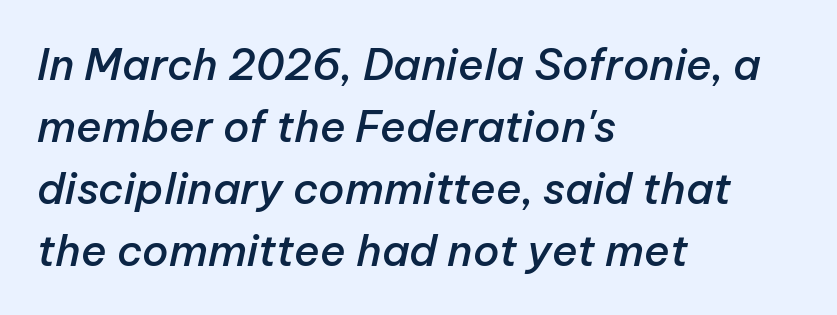
{"italic": "yes", "lean": "right", "slant_degrees": 12, "bold": "semi", "weight": "semibold", "width": "normal", "stroke_contrast": "low", "x_height": "medium", "monospaced": "no", "underline": "no", "align": "left", "line_spacing": "normal", "line_spacing_ratio": 1.44, "letter_spacing": "normal", "letter_spacing_em": 0.0, "glyph_px": 43}
